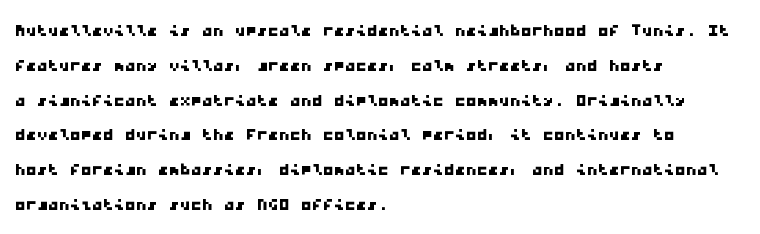
The image shows 22 px text type; set left-aligned, normal line spacing (1.58x), normal letter spacing, not underlined.
